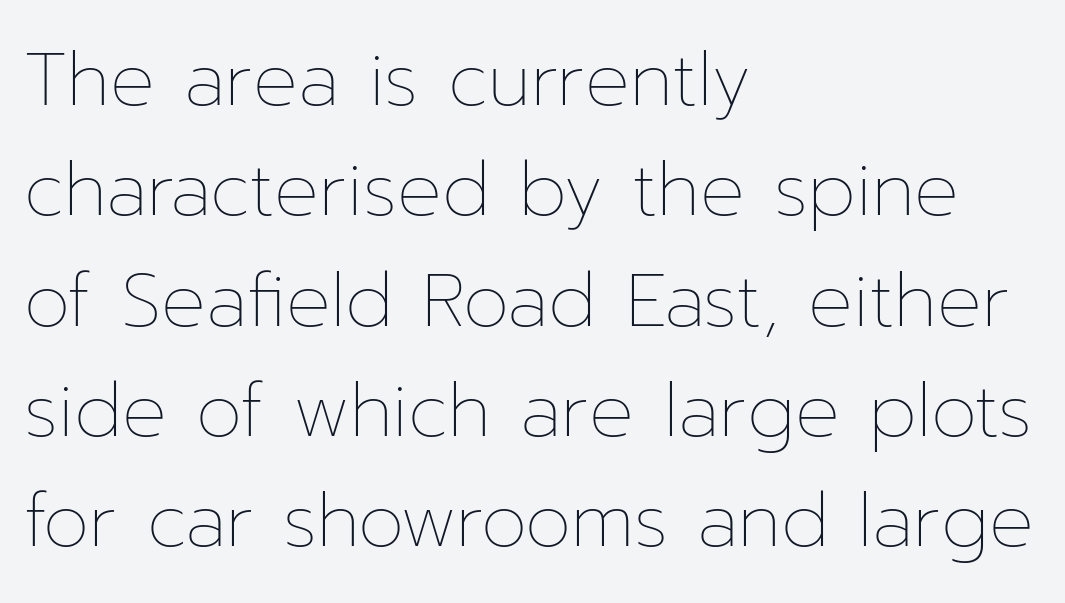
Is the type heavy? It reads as light-to-regular instead. Leading matches the norm, producing a regular column. A typesetter would mark this as roman, not italic. The paragraph has a hard left edge and a soft right edge.
